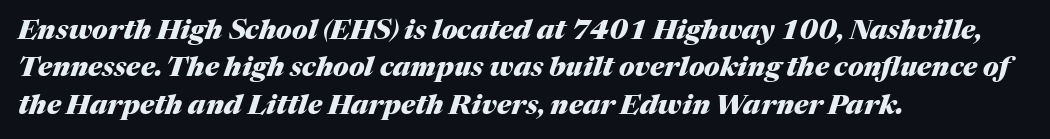
Q: Is the text bold? A: Yes.
Q: Is the text italic (slanted)? A: Yes, it leans right by about 17 degrees.
Q: Is the text underlined? A: No.
Q: How is the paragraph aligned? A: Left-aligned.
Q: Is the spacing between letters normal or unusually wide? A: Normal.
Q: Is the spacing between lines tight, normal or loose? A: Normal.
